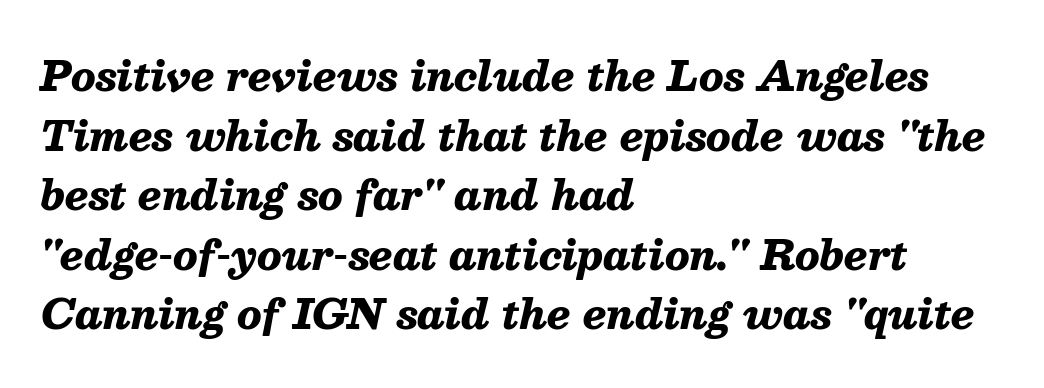
{"italic": "yes", "lean": "right", "slant_degrees": 13, "bold": "yes", "weight": "heavy", "width": "normal", "stroke_contrast": "medium", "x_height": "medium", "monospaced": "no", "underline": "no", "align": "left", "line_spacing": "normal", "line_spacing_ratio": 1.49, "letter_spacing": "normal", "letter_spacing_em": 0.0, "glyph_px": 40}
